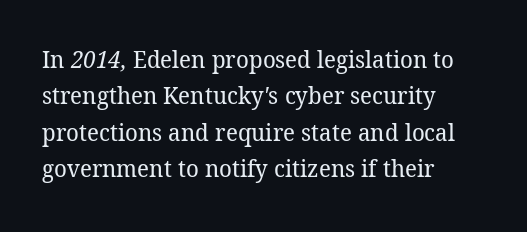
Q: Is the text bold? A: No.
Q: Is the text underlined? A: No.
Q: How is the paragraph aligned? A: Left-aligned.
Q: Is the spacing between letters normal or unusually wide? A: Normal.
Q: Is the spacing between lines tight, normal or loose? A: Normal.
